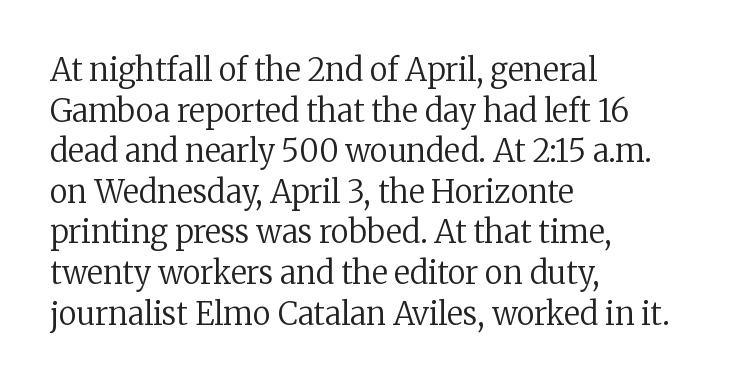
Q: Is the text bold? A: No.
Q: Is the text italic (slanted)? A: No, it is upright.
Q: Is the typeface a serif or a sans-serif typeface? A: Serif.
Q: Is the text underlined? A: No.
Q: How is the paragraph aligned? A: Left-aligned.
Q: Is the spacing between letters normal or unusually wide? A: Normal.
Q: Is the spacing between lines tight, normal or loose? A: Normal.
Q: Width (condensed, normal, or wide)? A: Normal.
Q: Stroke contrast? A: Low.
Q: x-height? A: Medium.
Q: Monospaced? A: No.
